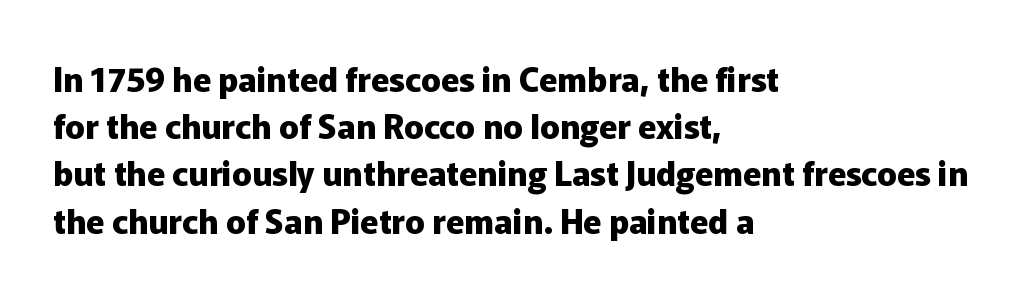
Q: Is the text bold? A: Yes.
Q: Is the text italic (slanted)? A: No, it is upright.
Q: Is the typeface a serif or a sans-serif typeface? A: Sans-serif.
Q: Is the text underlined? A: No.
Q: How is the paragraph aligned? A: Left-aligned.
Q: Is the spacing between letters normal or unusually wide? A: Normal.
Q: Is the spacing between lines tight, normal or loose? A: Normal.
Q: Width (condensed, normal, or wide)? A: Normal.
Q: Stroke contrast? A: Low.
Q: x-height? A: Medium.
Q: Monospaced? A: No.
